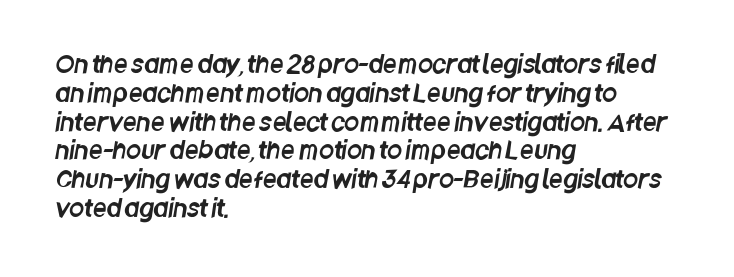
Q: Is the text underlined? A: No.
Q: How is the paragraph aligned? A: Left-aligned.
Q: Is the spacing between letters normal or unusually wide? A: Normal.
